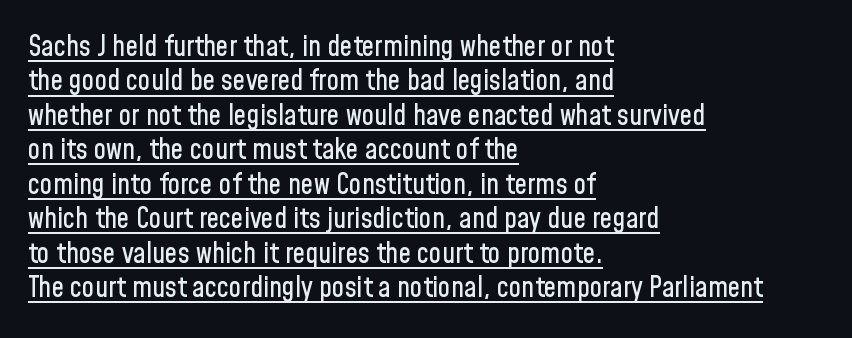
The axis of the letterforms is exactly vertical. Where is the straight margin? On the left. Varying glyph widths throughout — classic text-font behaviour. Nothing sits at the stroke ends, so this counts as sans-serif. A baseline rule has been typeset under these characters. You could call the tracking neutral — neither tight nor loose.
